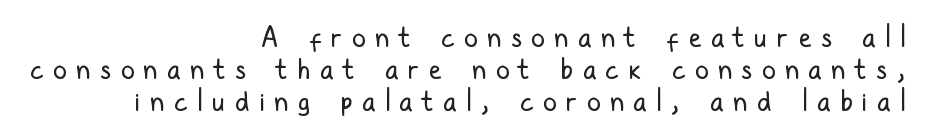
Q: Is the text bold? A: No.
Q: Is the text italic (slanted)? A: No, it is upright.
Q: Is the typeface a serif or a sans-serif typeface? A: Sans-serif.
Q: Is the text underlined? A: No.
Q: How is the paragraph aligned? A: Right-aligned.
Q: Is the spacing between letters normal or unusually wide? A: Unusually wide.
Q: Is the spacing between lines tight, normal or loose? A: Tight.
Q: Width (condensed, normal, or wide)? A: Condensed.
Q: Stroke contrast? A: Low.
Q: x-height? A: Medium.
Q: Monospaced? A: No.
